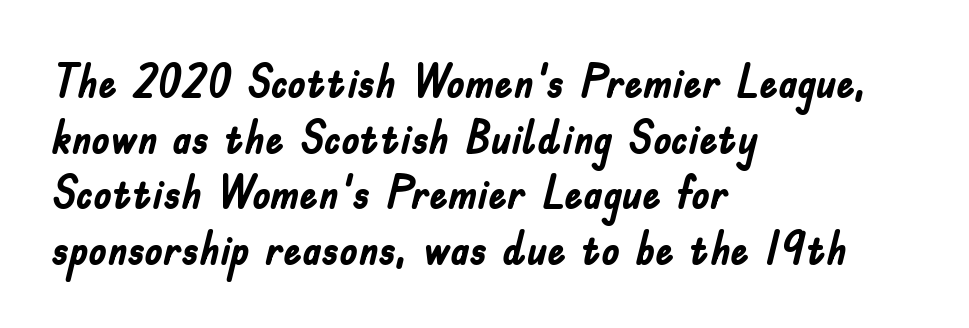
Q: Is the text bold? A: Yes.
Q: Is the text italic (slanted)? A: Yes.
Q: Is the typeface a serif or a sans-serif typeface? A: Sans-serif.
Q: Is the text underlined? A: No.
Q: How is the paragraph aligned? A: Left-aligned.
Q: Is the spacing between letters normal or unusually wide? A: Normal.
Q: Width (condensed, normal, or wide)? A: Condensed.
Q: Stroke contrast? A: Low.
Q: x-height? A: Small.
Q: Monospaced? A: No.
